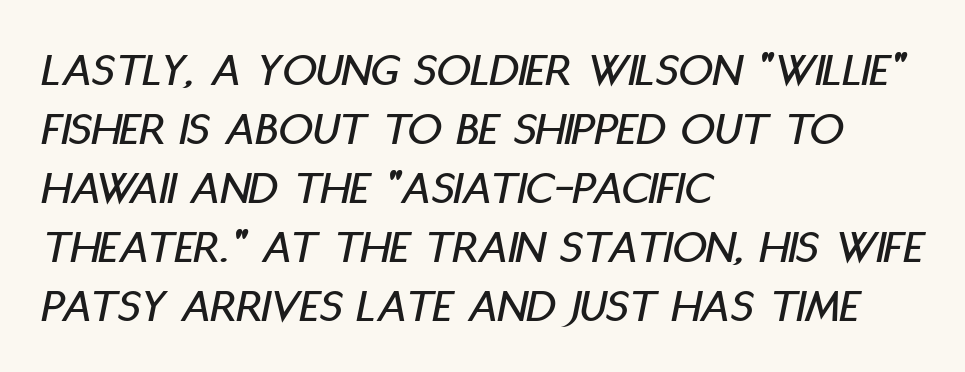
The image shows 48 px condensed type, italic (leaning right); set left-aligned, line spacing 1.23x, normal letter spacing, not underlined; low stroke contrast and a large x-height.
